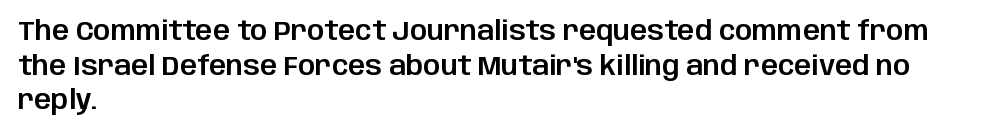
The image shows 27 px text type, upright; set left-aligned, normal line spacing (1.28x), normal letter spacing, not underlined.
